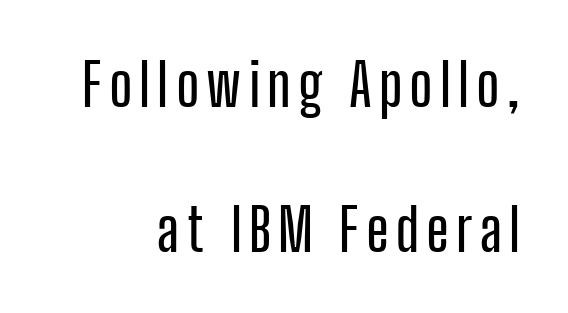
{"serif": "no", "italic": "no", "width": "condensed", "stroke_contrast": "low", "x_height": "medium", "monospaced": "no", "underline": "no", "line_spacing": "loose", "line_spacing_ratio": 2.45, "glyph_px": 59}
